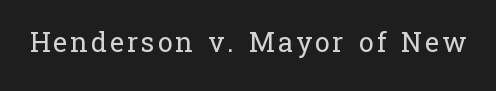
Q: Is the text bold? A: No.
Q: Is the text italic (slanted)? A: No, it is upright.
Q: Is the text underlined? A: No.
